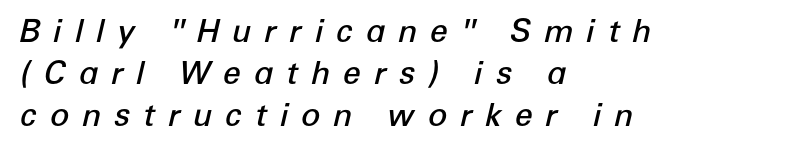
The paragraph shown leans on its left margin. The passage shown is typed in a proportional face where columns would drift. Line spacing here is normal. These lines were composed using italics. Plain, unruled lines of type. The face used here is a semibold: visibly heavier than regular, lighter than bold.
